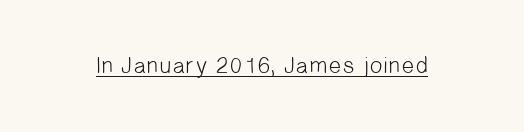
Q: Is the text bold? A: No.
Q: Is the text underlined? A: Yes.
Q: Is the spacing between letters normal or unusually wide? A: Normal.
